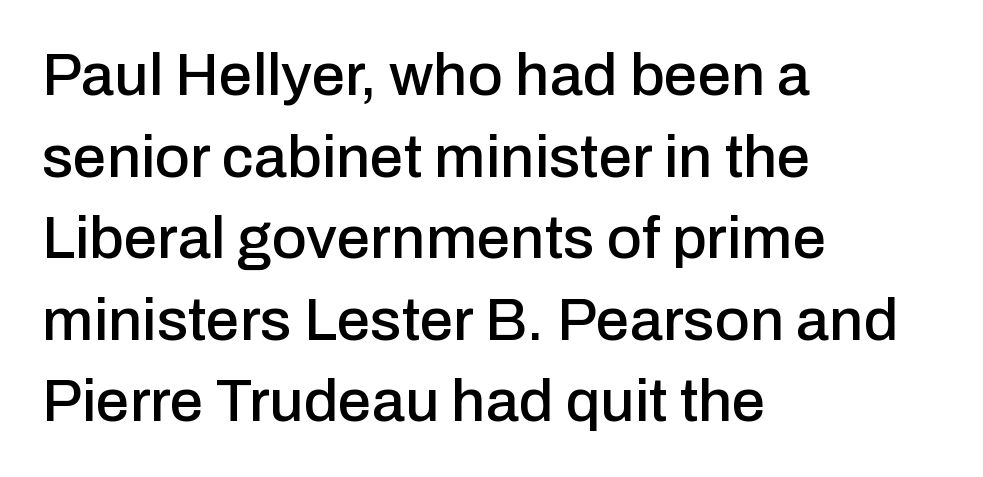
Words float on clear page, feet unadorned. The face used here is rendered with its standard letterfit. The letters stand upright; this is a roman face. You can tell from the bare stems that sans-serif type was used.
